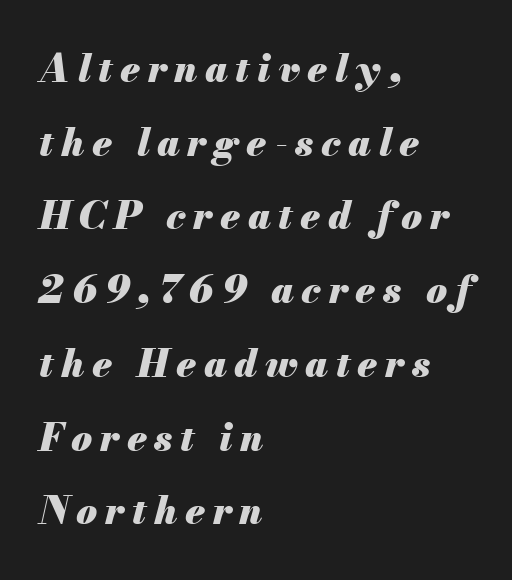
Q: Is the text bold? A: Yes.
Q: Is the text italic (slanted)? A: Yes, it leans right by about 13 degrees.
Q: Is the text underlined? A: No.
Q: How is the paragraph aligned? A: Left-aligned.
Q: Is the spacing between letters normal or unusually wide? A: Unusually wide.
Q: Is the spacing between lines tight, normal or loose? A: Loose.
Q: Width (condensed, normal, or wide)? A: Normal.
Q: Stroke contrast? A: Medium.
Q: x-height? A: Small.
Q: Monospaced? A: No.
